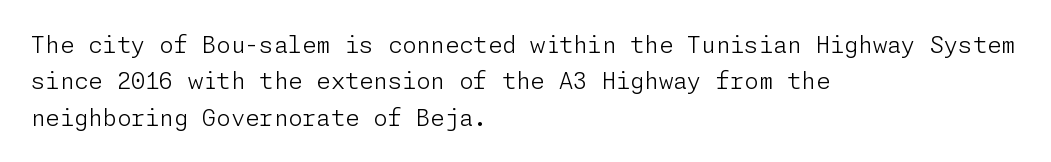
{"italic": "no", "bold": "no", "underline": "no", "align": "left", "line_spacing": "normal", "line_spacing_ratio": 1.58, "letter_spacing": "normal", "letter_spacing_em": 0.0, "glyph_px": 23}
